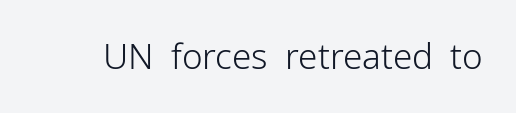
A typesetter would label this face a sans. A roman cut, with each character standing at attention. Type without underlining. Proportional: the letters do not fall into vertical columns. The characters are drawn with everyday or finer stroke widths.
